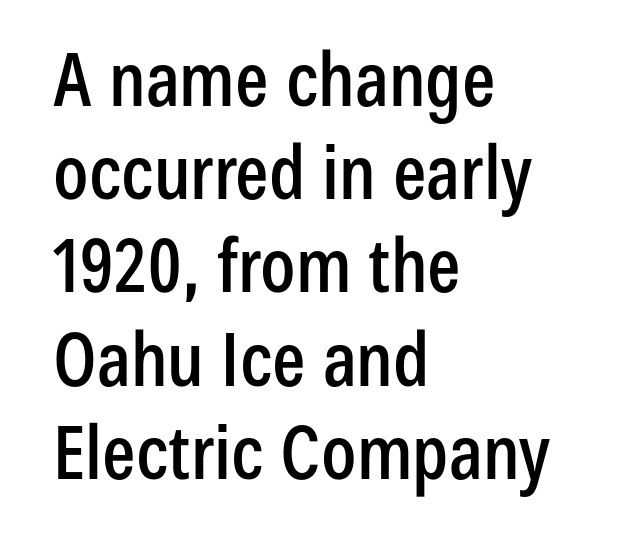
The typography opts for an upright posture over an oblique one. Each word holds together tightly as a unit, with standard inter-letter gaps. Looks like regular typesetting: each glyph gets only the width it needs. Bare-footed words on every line.
